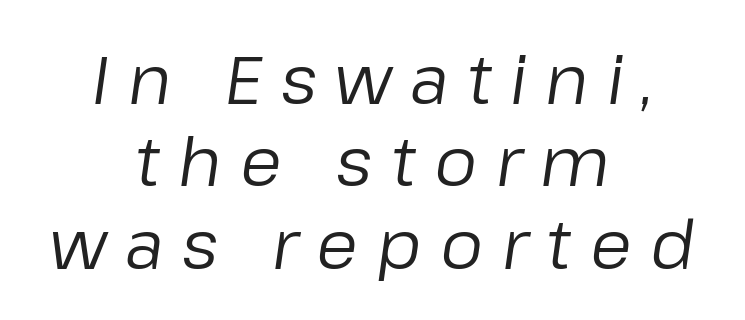
The image shows 68 px regular-weight type, italic (leaning right); set centered, line spacing 1.21x, unusually wide letter spacing (+0.27 em), not underlined; low stroke contrast and a medium x-height.
